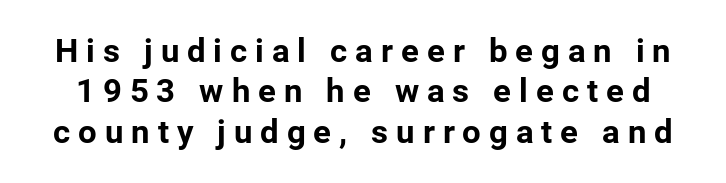
Q: Is the text bold? A: Yes.
Q: Is the text italic (slanted)? A: No, it is upright.
Q: Is the typeface a serif or a sans-serif typeface? A: Sans-serif.
Q: Is the text underlined? A: No.
Q: Is the spacing between letters normal or unusually wide? A: Unusually wide.
Q: Width (condensed, normal, or wide)? A: Normal.
Q: Stroke contrast? A: Low.
Q: x-height? A: Medium.
Q: Monospaced? A: No.
